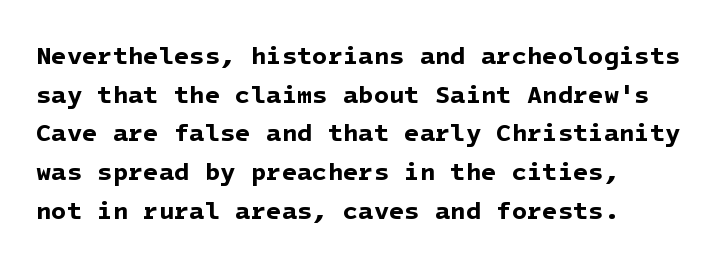
{"bold": "yes", "underline": "no", "line_spacing": "normal", "line_spacing_ratio": 1.55, "letter_spacing": "normal", "letter_spacing_em": 0.0, "glyph_px": 25}
